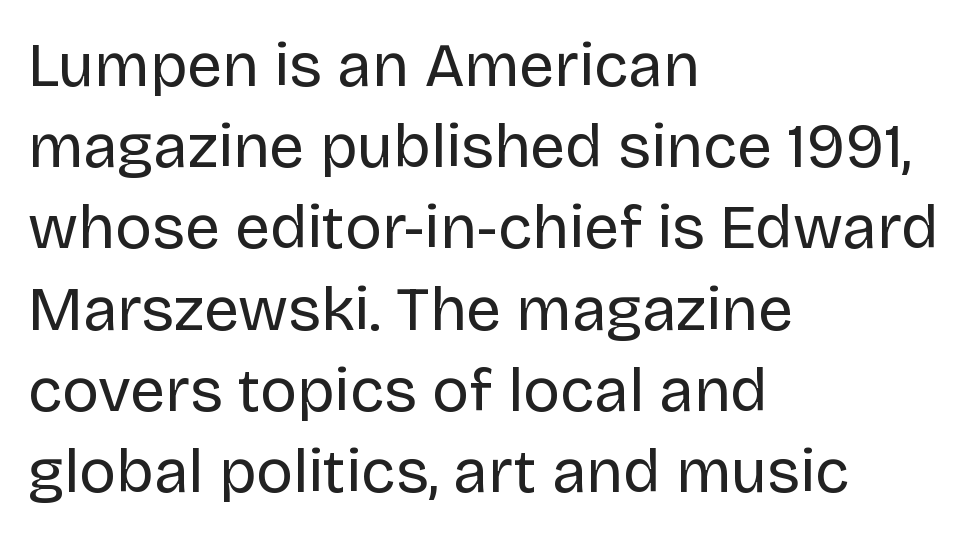
The image shows 62 px regular-weight sans-serif type, upright; set left-aligned, normal line spacing (1.31x), normal letter spacing, not underlined; low stroke contrast and a large x-height.
